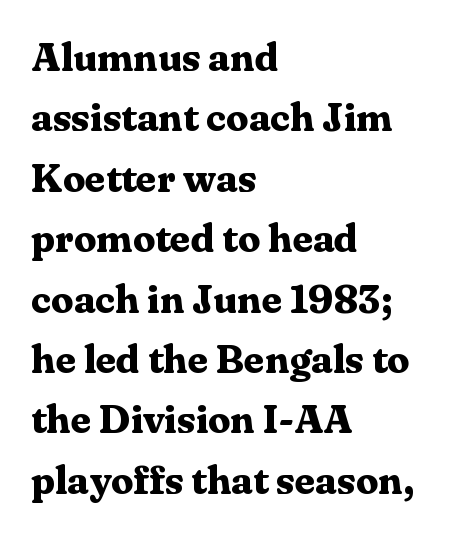
The image shows 40 px bold serif type, upright; set left-aligned, normal line spacing (1.51x), normal letter spacing, not underlined; medium stroke contrast and a medium x-height.
